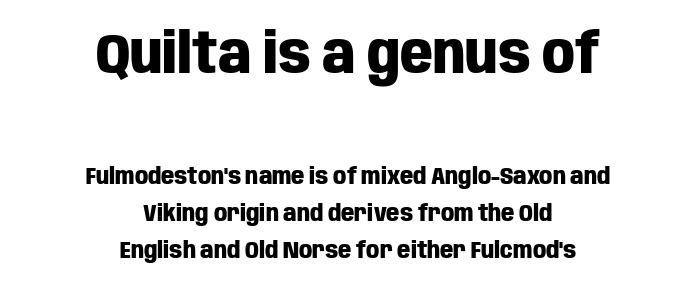
{"serif": "no", "italic": "no", "bold": "yes", "weight": "heavy", "width": "condensed", "stroke_contrast": "low", "x_height": "large", "monospaced": "no", "underline": "no", "align": "center", "line_spacing": "normal", "line_spacing_ratio": 1.62, "letter_spacing": "normal", "letter_spacing_em": 0.0, "larger_block": "first", "size_ratio": 2.48, "glyph_px": 57}
